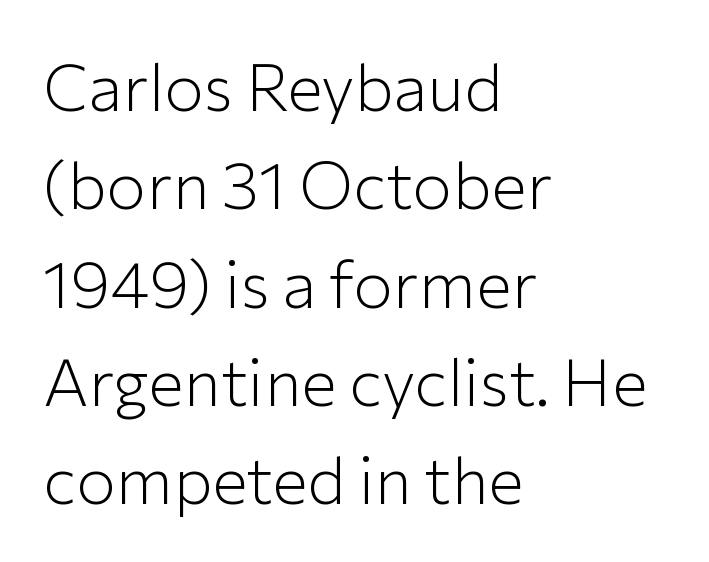
{"serif": "no", "italic": "no", "bold": "no", "weight": "light", "width": "normal", "stroke_contrast": "low", "x_height": "medium", "monospaced": "no", "underline": "no", "align": "left", "line_spacing": "normal", "line_spacing_ratio": 1.49, "letter_spacing": "normal", "letter_spacing_em": 0.0, "glyph_px": 66}
